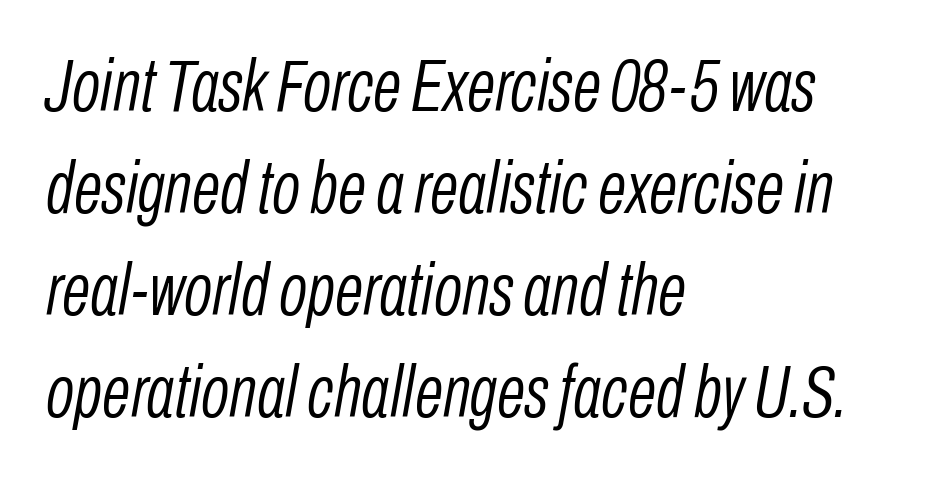
{"italic": "yes", "lean": "right", "slant_degrees": 10, "bold": "no", "weight": "light", "width": "condensed", "stroke_contrast": "low", "x_height": "medium", "monospaced": "no", "underline": "no", "align": "left", "line_spacing": "normal", "line_spacing_ratio": 1.38, "letter_spacing": "normal", "letter_spacing_em": 0.0, "glyph_px": 74}
